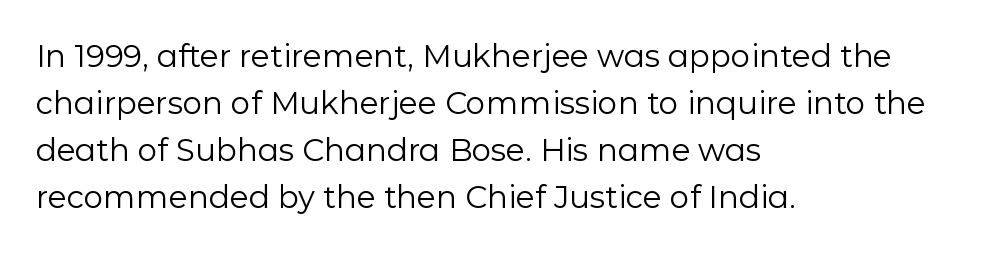
Proportional: the letters do not fall into vertical columns. The space directly below the letters is spotless. Does the type have serifs? No, each stem ends abruptly. The letterforms sit at book weight or below.
